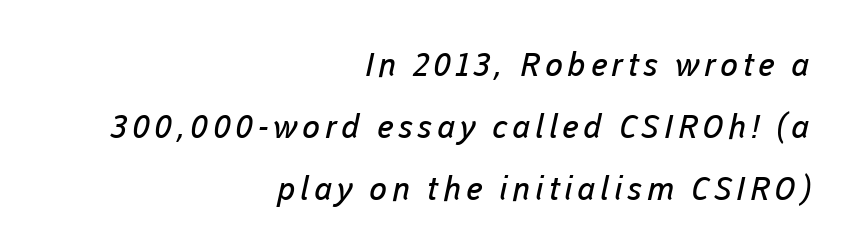
{"serif": "no", "bold": "no", "weight": "regular", "width": "normal", "stroke_contrast": "low", "x_height": "medium", "monospaced": "no", "underline": "no", "align": "right", "line_spacing_ratio": 1.88, "glyph_px": 33}
